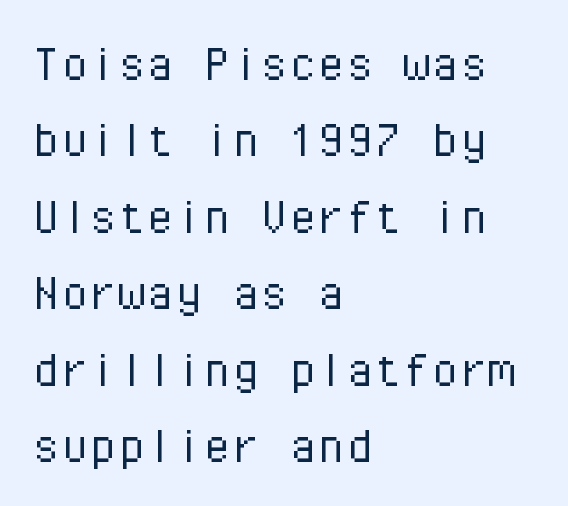
The image shows 57 px light sans-serif type, upright, monospaced; set left-aligned, normal line spacing (1.34x), normal letter spacing, not underlined; low stroke contrast and a medium x-height.
